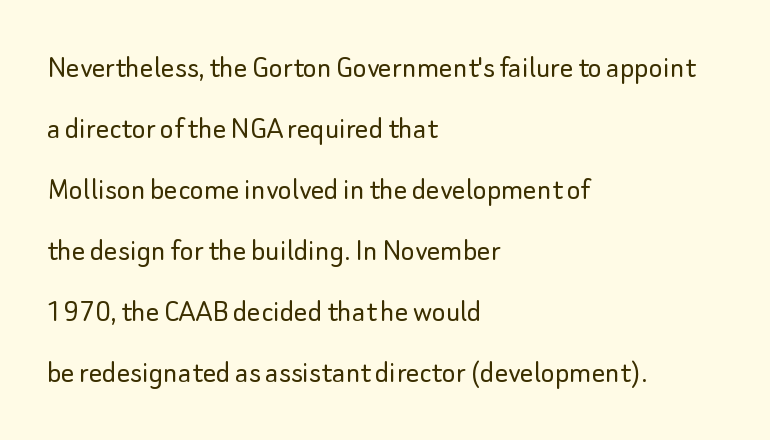
The letters advance in unequal steps, a hallmark of proportional type. Weight: in the light-to-regular range. The designer went with a sans here, leaving each stem footless. Letter spacing: default. All the whitespace from short lines collects on the right.
